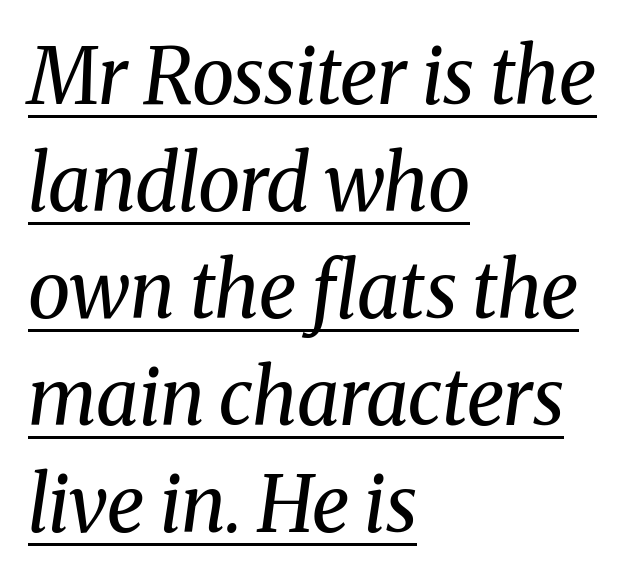
Q: Is the text bold? A: No.
Q: Is the text italic (slanted)? A: Yes, it leans right by about 8 degrees.
Q: Is the typeface a serif or a sans-serif typeface? A: Serif.
Q: Is the text underlined? A: Yes.
Q: How is the paragraph aligned? A: Left-aligned.
Q: Is the spacing between letters normal or unusually wide? A: Normal.
Q: Is the spacing between lines tight, normal or loose? A: Normal.
Q: Width (condensed, normal, or wide)? A: Normal.
Q: Stroke contrast? A: Medium.
Q: x-height? A: Medium.
Q: Monospaced? A: No.
